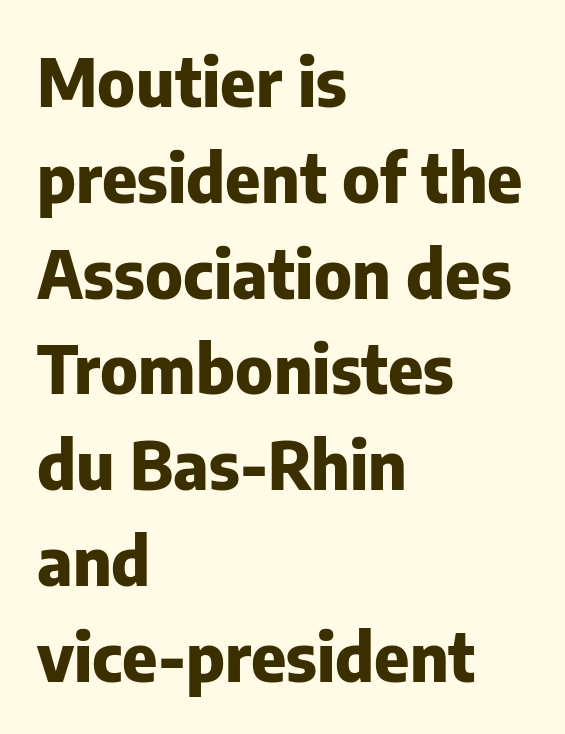
Q: Is the text bold? A: Yes.
Q: Is the text italic (slanted)? A: No, it is upright.
Q: Is the typeface a serif or a sans-serif typeface? A: Sans-serif.
Q: Is the text underlined? A: No.
Q: How is the paragraph aligned? A: Left-aligned.
Q: Is the spacing between letters normal or unusually wide? A: Normal.
Q: Is the spacing between lines tight, normal or loose? A: Normal.
Q: Width (condensed, normal, or wide)? A: Normal.
Q: Stroke contrast? A: Low.
Q: x-height? A: Medium.
Q: Monospaced? A: No.
